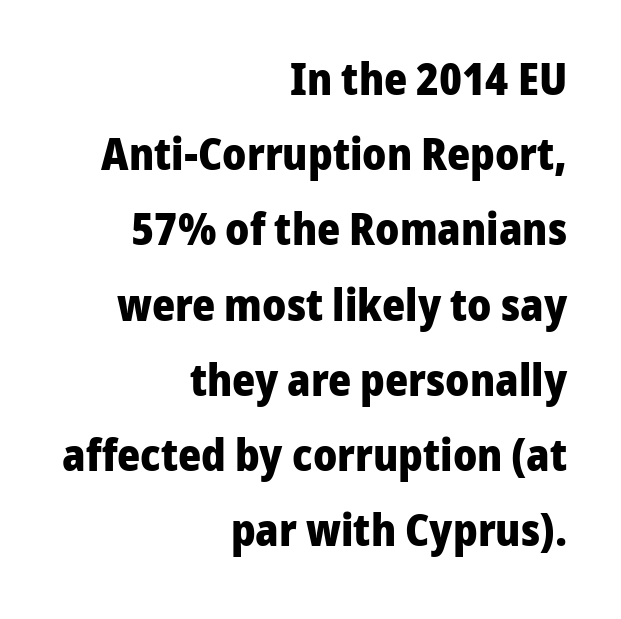
Ordinary non-slanted type is in use. Where is the straight margin? On the right. Letter spacing: default. How heavy is the stroke? Heavy — this is a bold. Look at the bottom of the vertical strokes: they stop flat, with no serifs.
